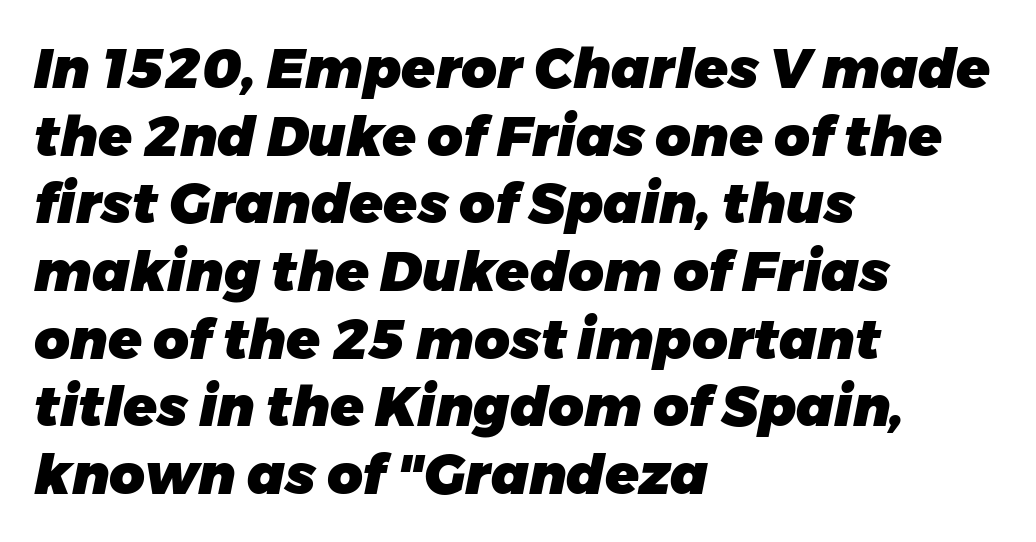
Q: Is the text bold? A: Yes.
Q: Is the text italic (slanted)? A: Yes, it leans right by about 11 degrees.
Q: Is the text underlined? A: No.
Q: How is the paragraph aligned? A: Left-aligned.
Q: Is the spacing between letters normal or unusually wide? A: Normal.
Q: Width (condensed, normal, or wide)? A: Normal.
Q: Stroke contrast? A: Low.
Q: x-height? A: Medium.
Q: Monospaced? A: No.
